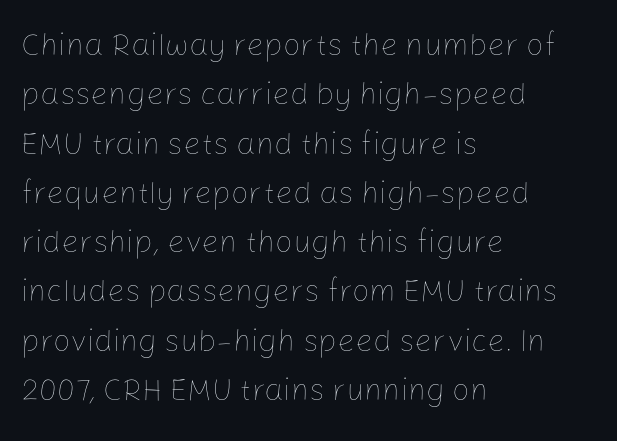
{"italic": "no", "bold": "no", "weight": "thin", "width": "normal", "stroke_contrast": "low", "x_height": "medium", "monospaced": "no", "underline": "no", "align": "left", "line_spacing": "normal", "line_spacing_ratio": 1.59, "letter_spacing": "normal", "letter_spacing_em": 0.0, "glyph_px": 31}
